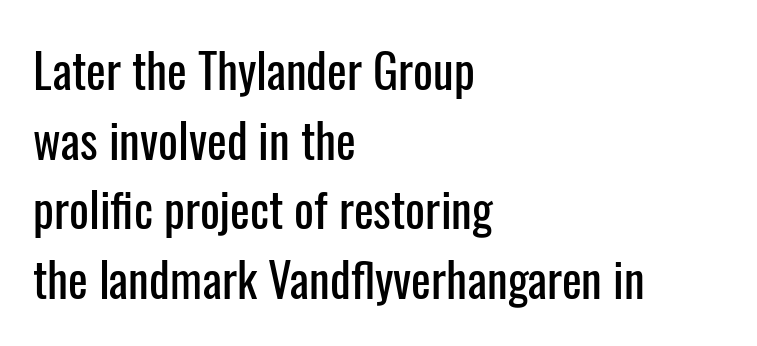
Classification — sans serif. Casual observation: everything's shoved over to the left. The lettering stays uniformly vertical, giving the passage a roman look. Vertical spacing — default. In terms of letterspacing, this is plain default setting. Here the designer chose a conventional face with non-uniform glyph widths.
